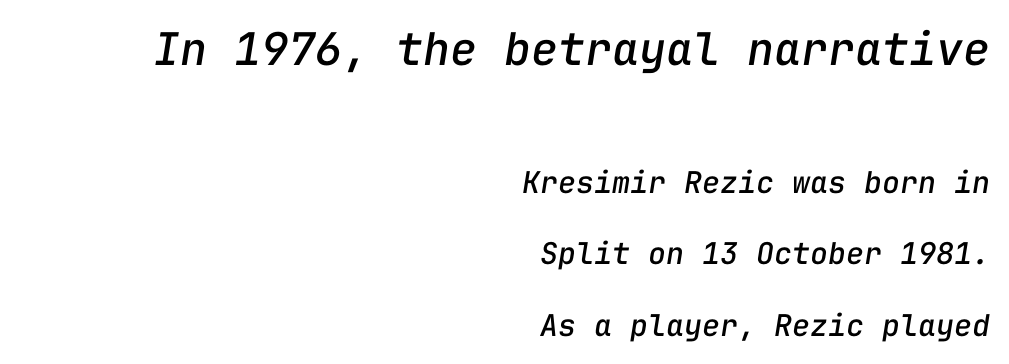
Q: Is the text italic (slanted)? A: Yes, it leans right by about 9 degrees.
Q: Is the text underlined? A: No.
Q: How is the paragraph aligned? A: Right-aligned.
Q: Is the spacing between letters normal or unusually wide? A: Normal.
Q: Is the spacing between lines tight, normal or loose? A: Loose.
Q: Which block of text is set in a larger size, the first (top) or the second (bottom)? A: The first (top) one.
Q: Width (condensed, normal, or wide)? A: Normal.
Q: Stroke contrast? A: Low.
Q: x-height? A: Medium.
Q: Monospaced? A: Yes.
